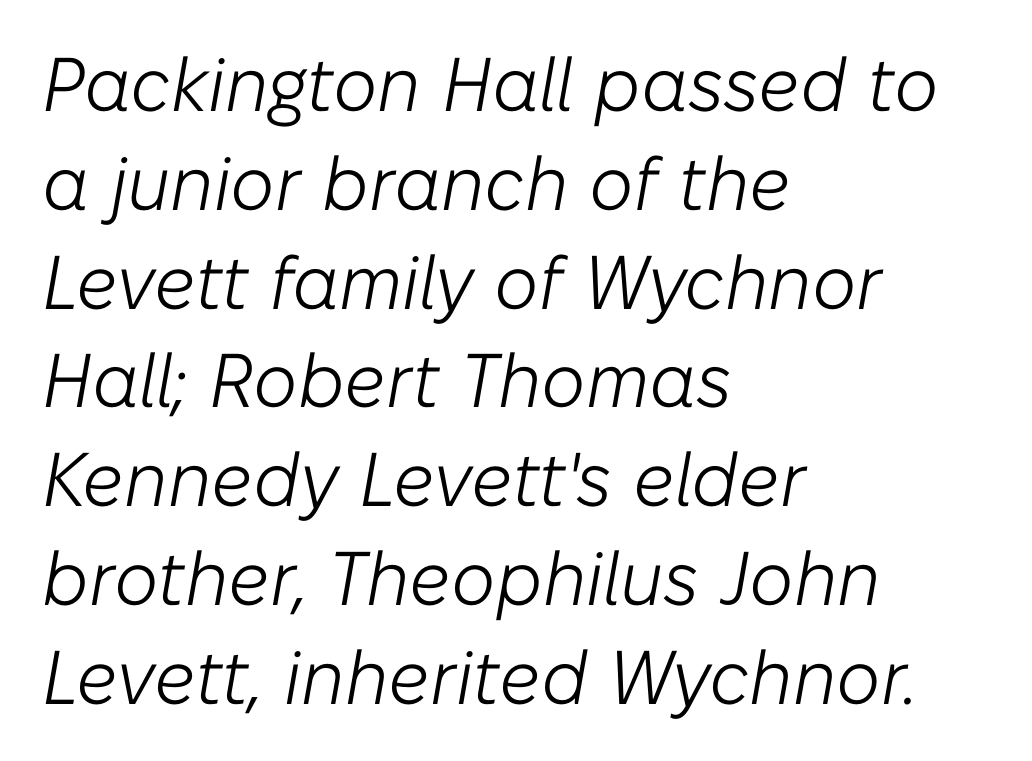
The image shows 76 px light type, italic (leaning right); set left-aligned, normal line spacing (1.3x), normal letter spacing, not underlined; low stroke contrast and a medium x-height.
